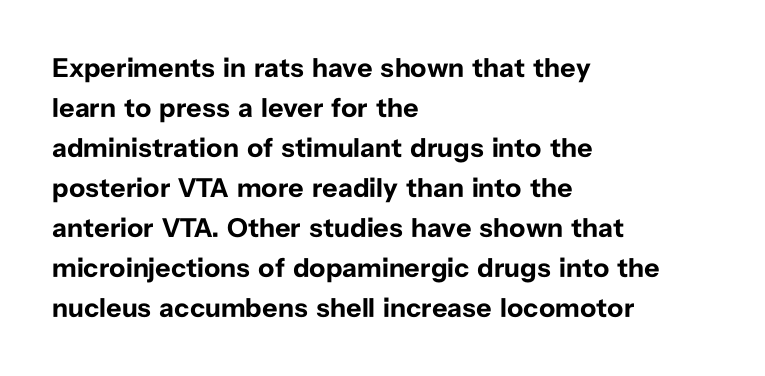
{"italic": "no", "bold": "yes", "underline": "no", "align": "left", "line_spacing": "normal", "line_spacing_ratio": 1.48, "letter_spacing": "normal", "letter_spacing_em": 0.0, "glyph_px": 27}
